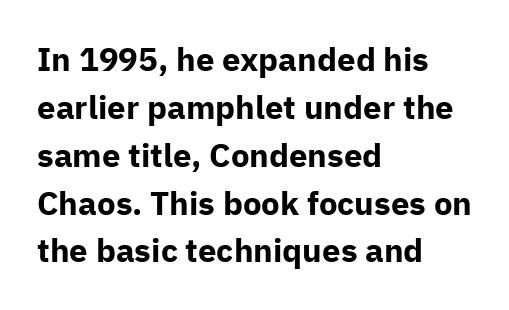
The image shows 33 px bold sans-serif type, upright; set left-aligned, normal line spacing (1.45x), normal letter spacing, not underlined; low stroke contrast and a medium x-height.
